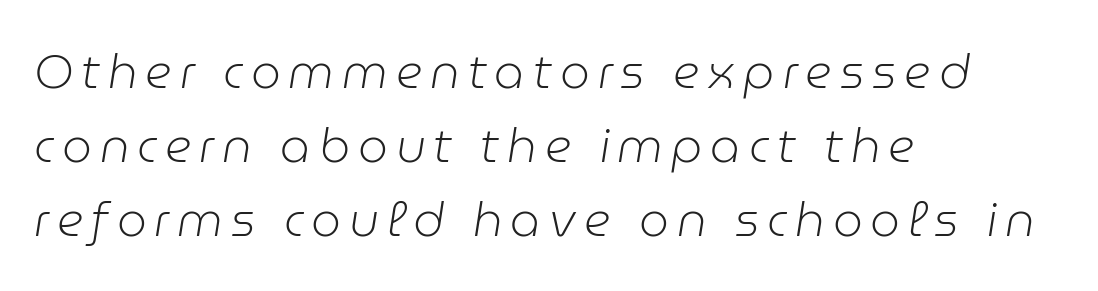
Is this a fixed-width face? No — the glyphs have proportional, varying widths. This is not heavy type; no bold has been used. Quick note: italic. A typesetter would call this leading conventional body-copy spacing. Horizontal alignment here is leftward, the default for most running prose. This rendering features lettering with no underline.
